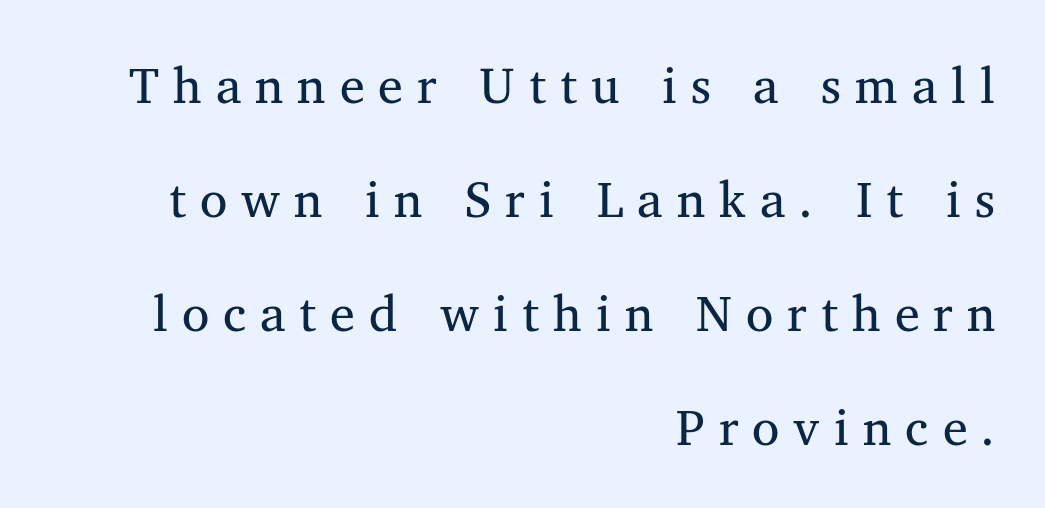
Q: Is the text bold? A: No.
Q: Is the text italic (slanted)? A: No, it is upright.
Q: Is the typeface a serif or a sans-serif typeface? A: Serif.
Q: Is the text underlined? A: No.
Q: How is the paragraph aligned? A: Right-aligned.
Q: Is the spacing between letters normal or unusually wide? A: Unusually wide.
Q: Is the spacing between lines tight, normal or loose? A: Loose.
Q: Width (condensed, normal, or wide)? A: Normal.
Q: Stroke contrast? A: Medium.
Q: x-height? A: Medium.
Q: Monospaced? A: No.
